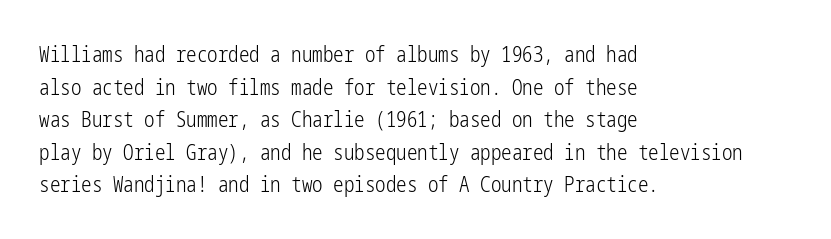
Q: Is the text bold? A: No.
Q: Is the text italic (slanted)? A: No, it is upright.
Q: Is the text underlined? A: No.
Q: How is the paragraph aligned? A: Left-aligned.
Q: Is the spacing between letters normal or unusually wide? A: Normal.
Q: Is the spacing between lines tight, normal or loose? A: Normal.
